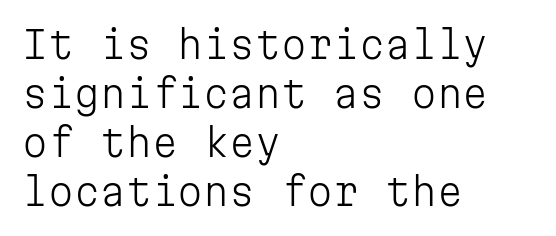
Q: Is the text bold? A: No.
Q: Is the text italic (slanted)? A: No, it is upright.
Q: Is the typeface a serif or a sans-serif typeface? A: Sans-serif.
Q: Is the text underlined? A: No.
Q: How is the paragraph aligned? A: Left-aligned.
Q: Is the spacing between letters normal or unusually wide? A: Normal.
Q: Is the spacing between lines tight, normal or loose? A: Normal.
Q: Width (condensed, normal, or wide)? A: Normal.
Q: Stroke contrast? A: Low.
Q: x-height? A: Medium.
Q: Monospaced? A: Yes.
